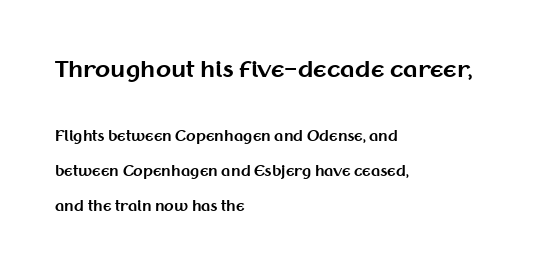
The face used here has the dense, thick strokes of a bold. The passage is arranged the way most books set body copy — flush left. In terms of posture, this sample is upright. Does the leading feel generous? Absolutely, it's lavish. The passage shown has conventional tracking throughout.
